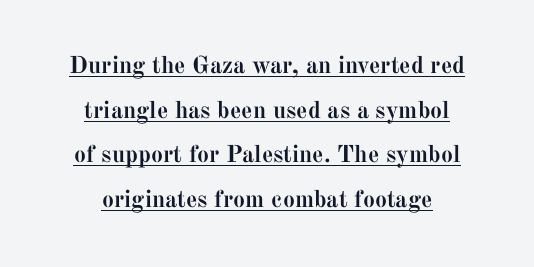
Strong, thick strokes mark this as bold type. Posture: vertical. Beneath each row of characters lies a ruled line. Is the letter spacing exaggerated? No — it looks like the ordinary default.
